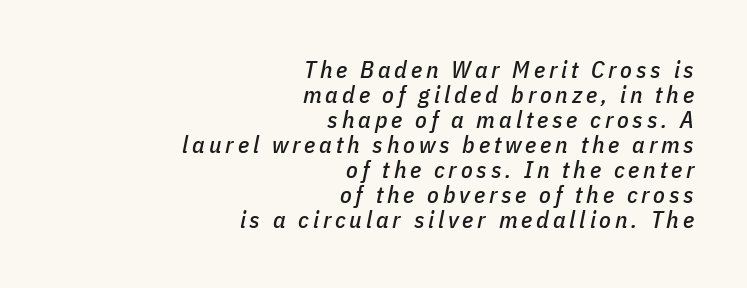
Rows of type sit shoulder to shoulder in the vertical direction. Lines of text with bare space underneath. The rendering applies a slant to the glyphs. In CSS terms this would be text-align: right.
